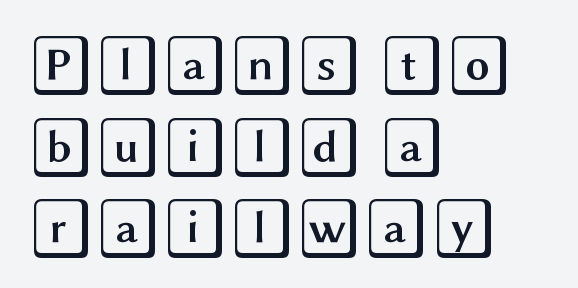
The image shows 61 px wide type, upright; set left-aligned, normal line spacing (1.34x), normal letter spacing, not underlined; a large x-height.
